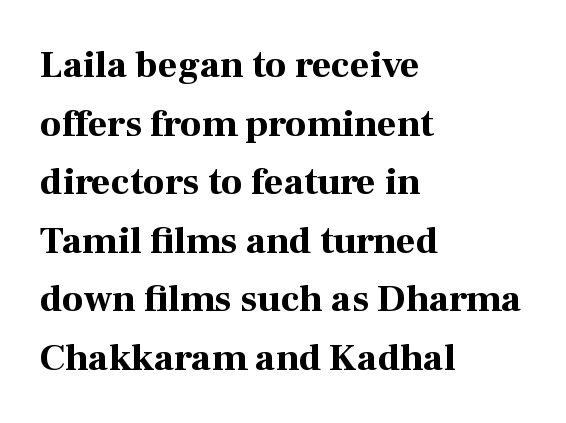
Typographically, this falls in the serif category. Notice how the stems are strictly vertical — no italics here. Strong, thick strokes mark this as bold type. Evenly set lines give the paragraph a standard silhouette. The rendering uses natural spacing where letterforms have individual widths. Descenders hang freely into open space.
